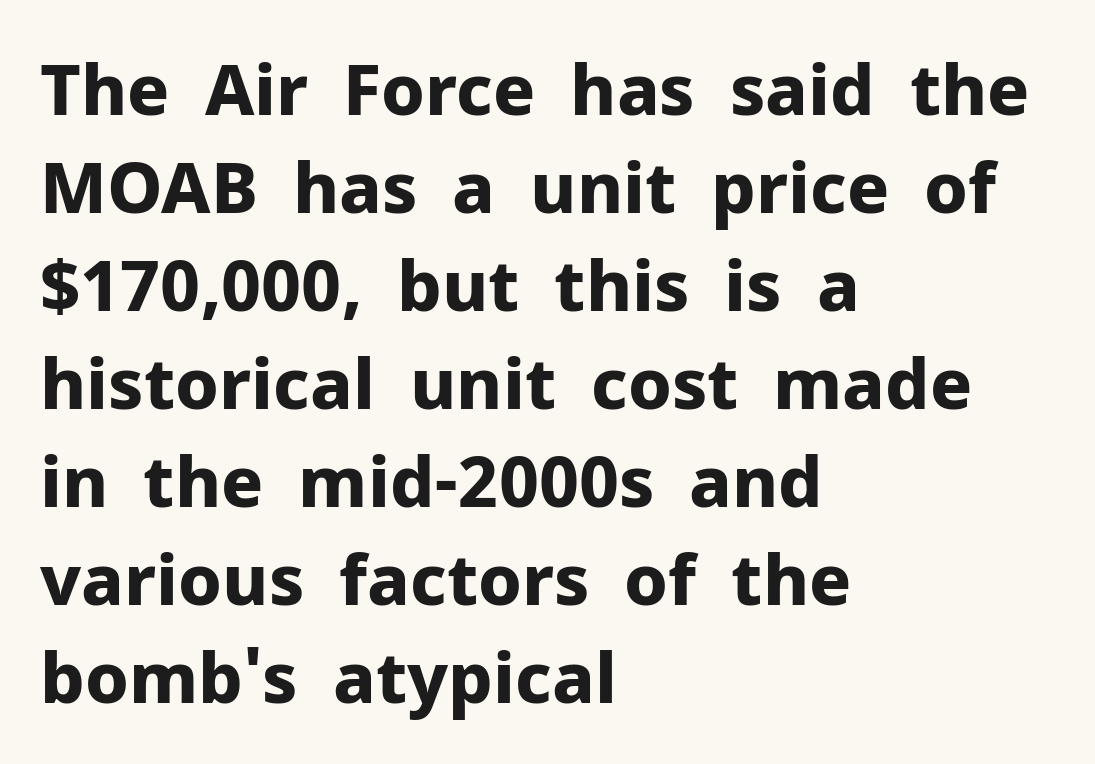
Q: Is the text bold? A: Yes.
Q: Is the text italic (slanted)? A: No, it is upright.
Q: Is the typeface a serif or a sans-serif typeface? A: Sans-serif.
Q: Is the text underlined? A: No.
Q: How is the paragraph aligned? A: Left-aligned.
Q: Is the spacing between letters normal or unusually wide? A: Normal.
Q: Is the spacing between lines tight, normal or loose? A: Normal.
Q: Width (condensed, normal, or wide)? A: Normal.
Q: Stroke contrast? A: Low.
Q: x-height? A: Medium.
Q: Monospaced? A: No.
